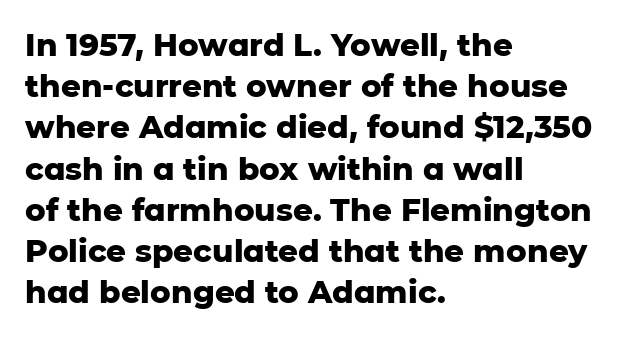
Q: Is the text bold? A: Yes.
Q: Is the text italic (slanted)? A: No, it is upright.
Q: Is the typeface a serif or a sans-serif typeface? A: Sans-serif.
Q: Is the text underlined? A: No.
Q: How is the paragraph aligned? A: Left-aligned.
Q: Is the spacing between letters normal or unusually wide? A: Normal.
Q: Is the spacing between lines tight, normal or loose? A: Normal.
Q: Width (condensed, normal, or wide)? A: Normal.
Q: Stroke contrast? A: Low.
Q: x-height? A: Medium.
Q: Monospaced? A: No.
